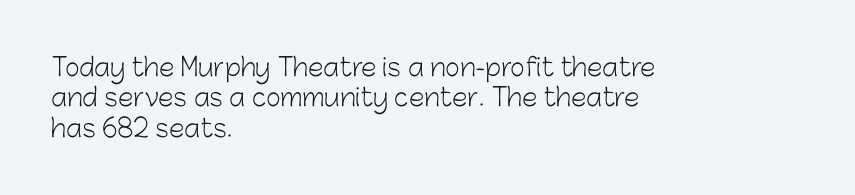
{"italic": "no", "bold": "no", "underline": "no", "align": "left", "line_spacing_ratio": 1.22, "letter_spacing": "normal", "letter_spacing_em": 0.0, "glyph_px": 25}
